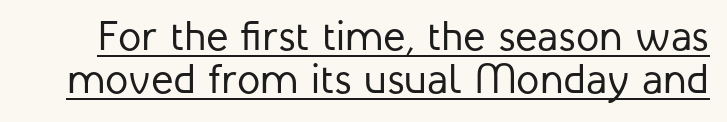
I'd call this a sans setting — the letters go barefoot. Baseline-to-baseline distance is barely more than the letter height. You could not count columns in this text — the font is proportionally spaced. What stands out about the letter spacing? Nothing — it is the standard amount. Heaviness? Minimal to ordinary, like unemphasized prose.
